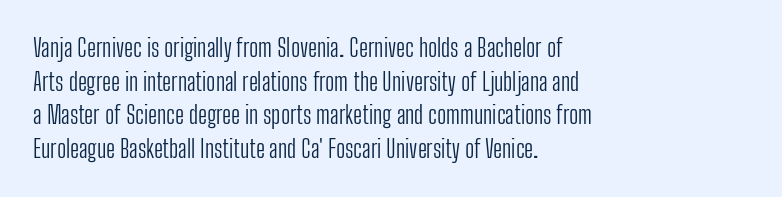
{"italic": "no", "bold": "no", "underline": "no", "align": "left", "line_spacing": "normal", "line_spacing_ratio": 1.4, "letter_spacing": "normal", "letter_spacing_em": 0.0, "glyph_px": 24}
